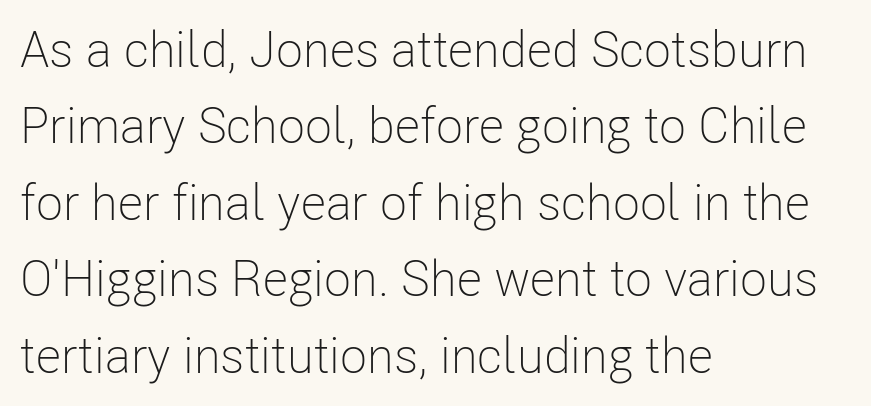
The image shows 50 px light, condensed sans-serif type, upright; set left-aligned, normal line spacing (1.53x), normal letter spacing, not underlined; low stroke contrast and a medium x-height.
